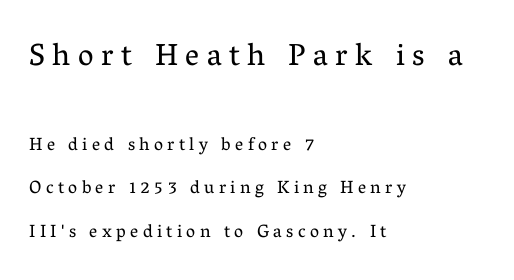
Q: Is the text bold? A: No.
Q: Is the text italic (slanted)? A: No, it is upright.
Q: Is the typeface a serif or a sans-serif typeface? A: Serif.
Q: Is the text underlined? A: No.
Q: How is the paragraph aligned? A: Left-aligned.
Q: Is the spacing between letters normal or unusually wide? A: Unusually wide.
Q: Is the spacing between lines tight, normal or loose? A: Loose.
Q: Which block of text is set in a larger size, the first (top) or the second (bottom)? A: The first (top) one.
Q: Width (condensed, normal, or wide)? A: Normal.
Q: Stroke contrast? A: Medium.
Q: x-height? A: Medium.
Q: Monospaced? A: No.
